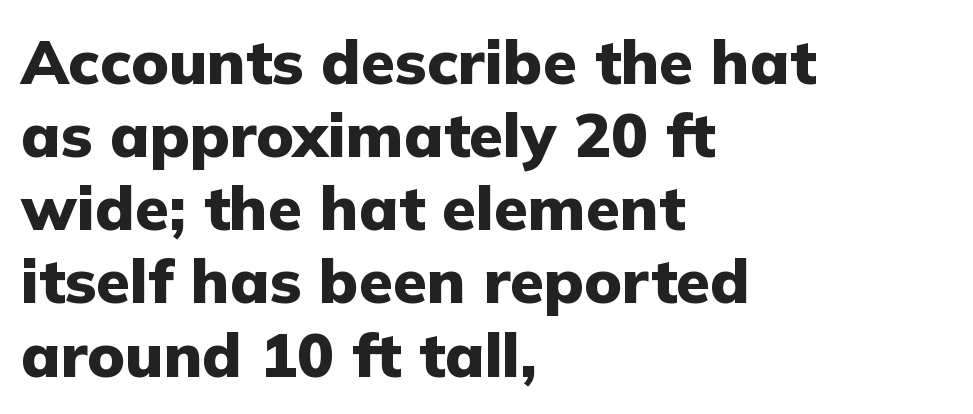
The horizontal fit of the characters is conventional and even. Spacing verdict: proportional, widths tailored to each character. Is there any slant? The stems are plumb. These words are printed bold, with thick strokes throughout. Horizontal alignment here is leftward, the default for most running prose.
